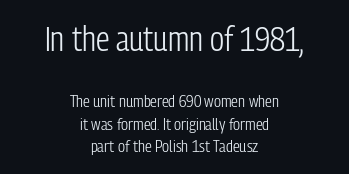
Q: Is the text bold? A: No.
Q: Is the text italic (slanted)? A: No, it is upright.
Q: Is the typeface a serif or a sans-serif typeface? A: Sans-serif.
Q: Is the text underlined? A: No.
Q: How is the paragraph aligned? A: Centered.
Q: Is the spacing between letters normal or unusually wide? A: Normal.
Q: Is the spacing between lines tight, normal or loose? A: Normal.
Q: Which block of text is set in a larger size, the first (top) or the second (bottom)? A: The first (top) one.
Q: Width (condensed, normal, or wide)? A: Condensed.
Q: Stroke contrast? A: Low.
Q: x-height? A: Medium.
Q: Monospaced? A: No.
